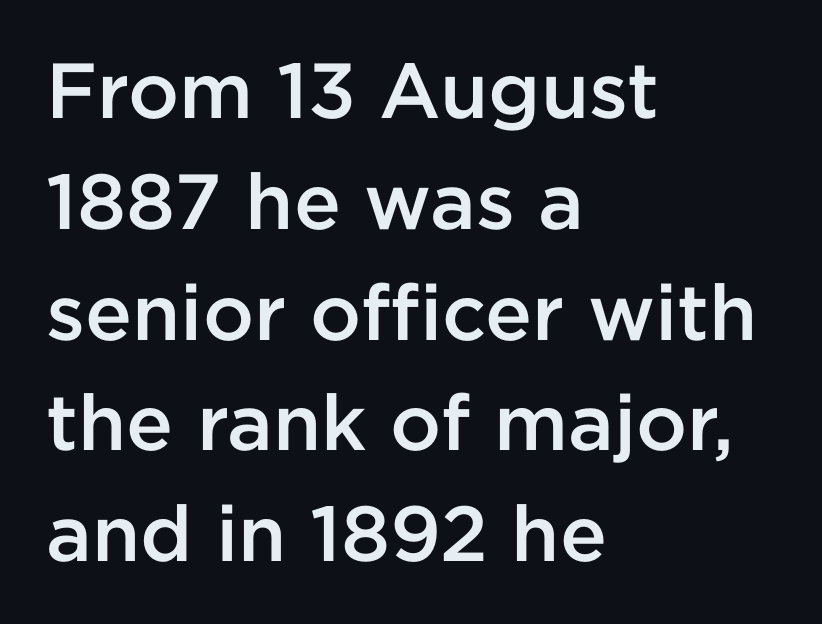
{"serif": "no", "italic": "no", "bold": "semi", "weight": "semibold", "width": "normal", "stroke_contrast": "low", "x_height": "medium", "monospaced": "no", "underline": "no", "align": "left", "line_spacing": "normal", "line_spacing_ratio": 1.42, "letter_spacing": "normal", "letter_spacing_em": 0.0, "glyph_px": 78}
